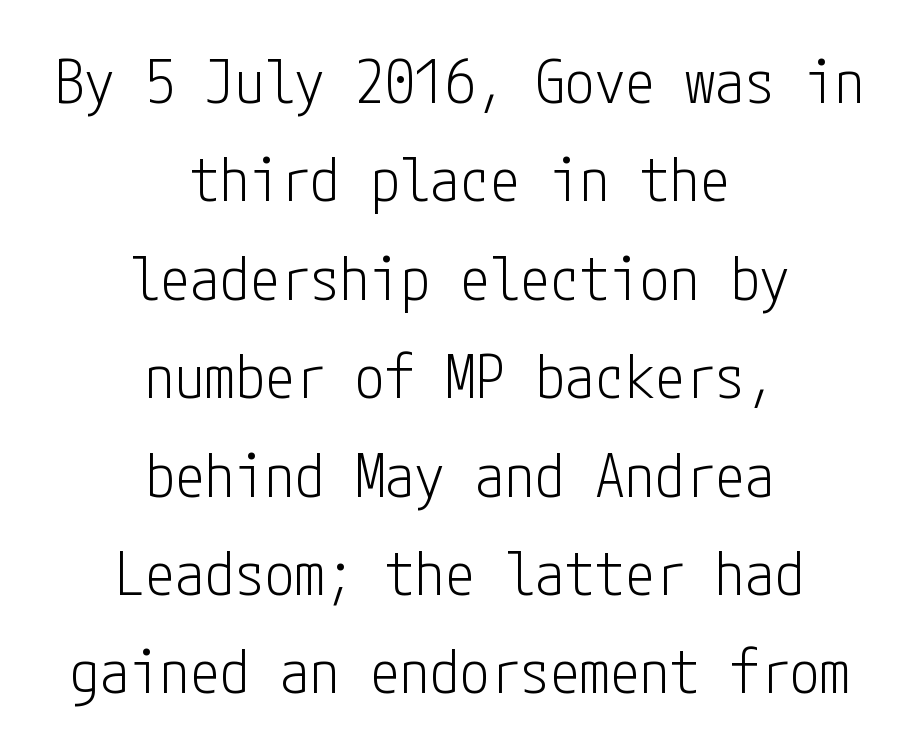
The type sits square on the baseline with zero lean. This sample keeps an unexceptional amount of space between lines. The rendering positions every line midway between the sides. Letters have the restrained weight of plain body copy at most. Does the type have serifs? No, each stem ends abruptly. The string is rendered with underlining switched off.
